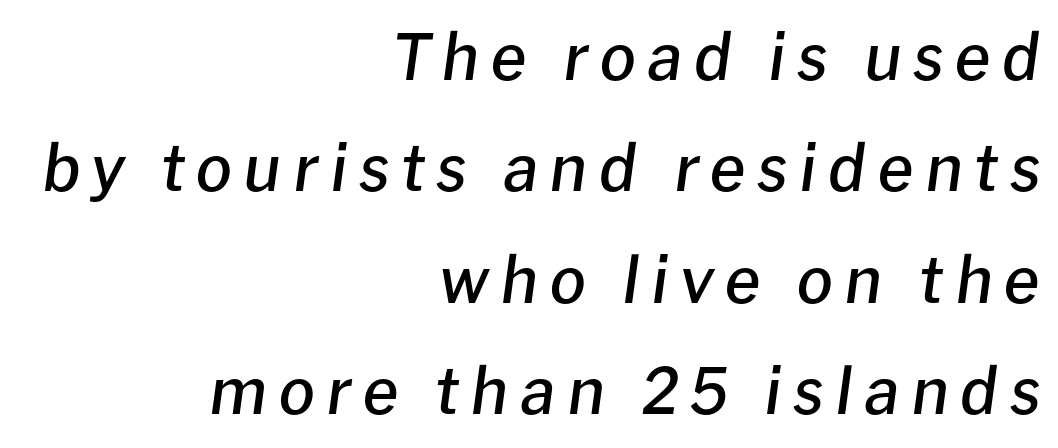
The image shows 64 px semibold type, italic (leaning right); set right-aligned, line spacing 1.74x, not underlined; low stroke contrast and a medium x-height.
